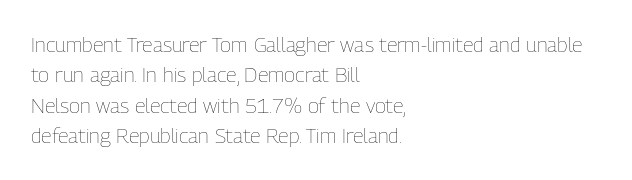
{"italic": "no", "bold": "no", "underline": "no", "align": "left", "line_spacing": "normal", "line_spacing_ratio": 1.45, "letter_spacing": "normal", "letter_spacing_em": 0.0, "glyph_px": 21}
